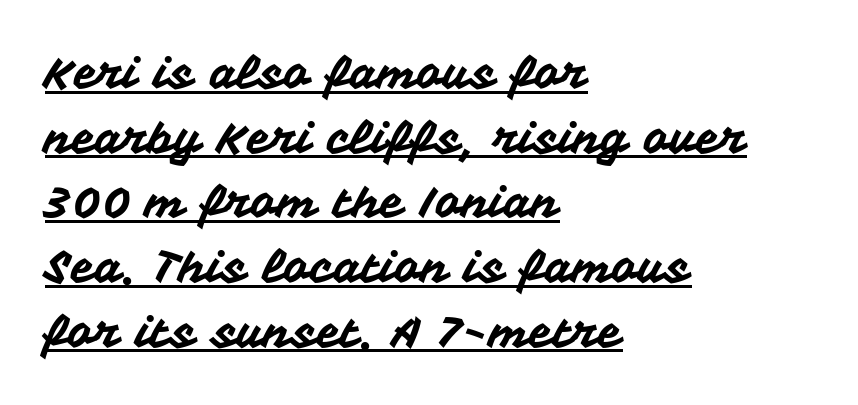
Q: Is the text italic (slanted)? A: Yes.
Q: Is the typeface a serif or a sans-serif typeface? A: Sans-serif.
Q: Is the text underlined? A: Yes.
Q: How is the paragraph aligned? A: Left-aligned.
Q: Is the spacing between letters normal or unusually wide? A: Normal.
Q: Is the spacing between lines tight, normal or loose? A: Normal.
Q: Width (condensed, normal, or wide)? A: Normal.
Q: Stroke contrast? A: Medium.
Q: x-height? A: Medium.
Q: Monospaced? A: No.
